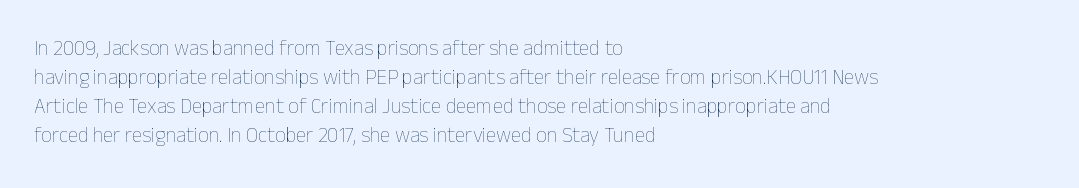
Q: Is the text bold? A: No.
Q: Is the text italic (slanted)? A: No, it is upright.
Q: Is the text underlined? A: No.
Q: How is the paragraph aligned? A: Left-aligned.
Q: Is the spacing between letters normal or unusually wide? A: Normal.
Q: Is the spacing between lines tight, normal or loose? A: Normal.
